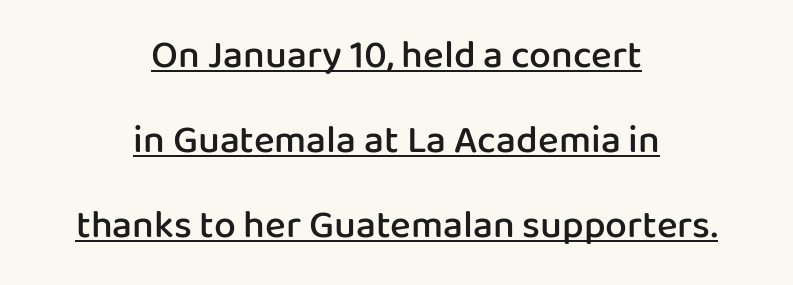
Q: Is the text bold? A: Semi-bold.
Q: Is the text italic (slanted)? A: No, it is upright.
Q: Is the typeface a serif or a sans-serif typeface? A: Sans-serif.
Q: Is the text underlined? A: Yes.
Q: How is the paragraph aligned? A: Centered.
Q: Is the spacing between letters normal or unusually wide? A: Normal.
Q: Is the spacing between lines tight, normal or loose? A: Loose.
Q: Width (condensed, normal, or wide)? A: Normal.
Q: Stroke contrast? A: Low.
Q: x-height? A: Medium.
Q: Monospaced? A: No.
